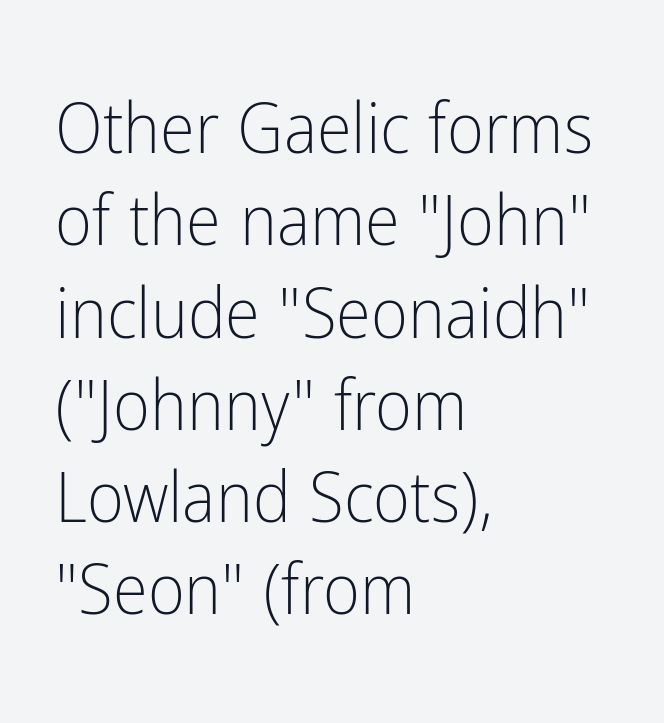
Q: Is the text bold? A: No.
Q: Is the text italic (slanted)? A: No, it is upright.
Q: Is the typeface a serif or a sans-serif typeface? A: Sans-serif.
Q: Is the text underlined? A: No.
Q: How is the paragraph aligned? A: Left-aligned.
Q: Is the spacing between letters normal or unusually wide? A: Normal.
Q: Is the spacing between lines tight, normal or loose? A: Normal.
Q: Width (condensed, normal, or wide)? A: Condensed.
Q: Stroke contrast? A: Low.
Q: x-height? A: Medium.
Q: Monospaced? A: No.
